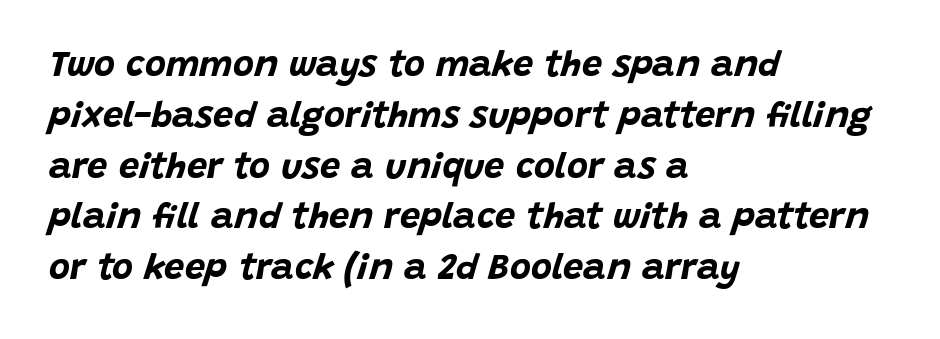
Descender tails drop into unmarked territory. Note the varied advance widths — an 'i' is clearly narrower than an 'm'. Does the weight exceed regular? Yes, all the way to bold. Does the lettering tilt? It does — this is italic. Look at the tracking — it's just the regular setting, nothing added. Left-aligned paragraph, ragged on the right.
